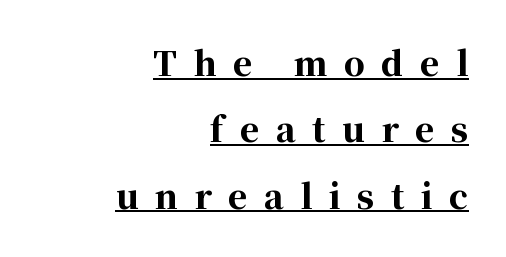
Q: Is the text bold? A: Yes.
Q: Is the text italic (slanted)? A: No, it is upright.
Q: Is the typeface a serif or a sans-serif typeface? A: Serif.
Q: Is the text underlined? A: Yes.
Q: How is the paragraph aligned? A: Right-aligned.
Q: Is the spacing between letters normal or unusually wide? A: Unusually wide.
Q: Is the spacing between lines tight, normal or loose? A: Loose.
Q: Width (condensed, normal, or wide)? A: Normal.
Q: Stroke contrast? A: High.
Q: x-height? A: Medium.
Q: Monospaced? A: No.
